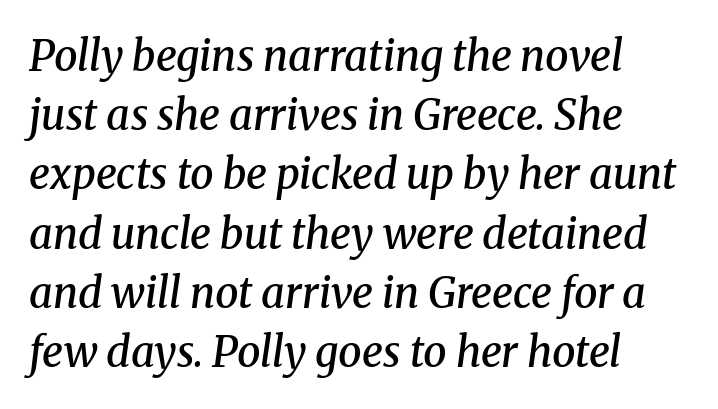
{"serif": "yes", "italic": "yes", "lean": "right", "slant_degrees": 8, "bold": "semi", "weight": "semibold", "width": "normal", "stroke_contrast": "medium", "x_height": "medium", "monospaced": "no", "underline": "no", "align": "left", "line_spacing": "normal", "line_spacing_ratio": 1.41, "letter_spacing": "normal", "letter_spacing_em": 0.0, "glyph_px": 42}
